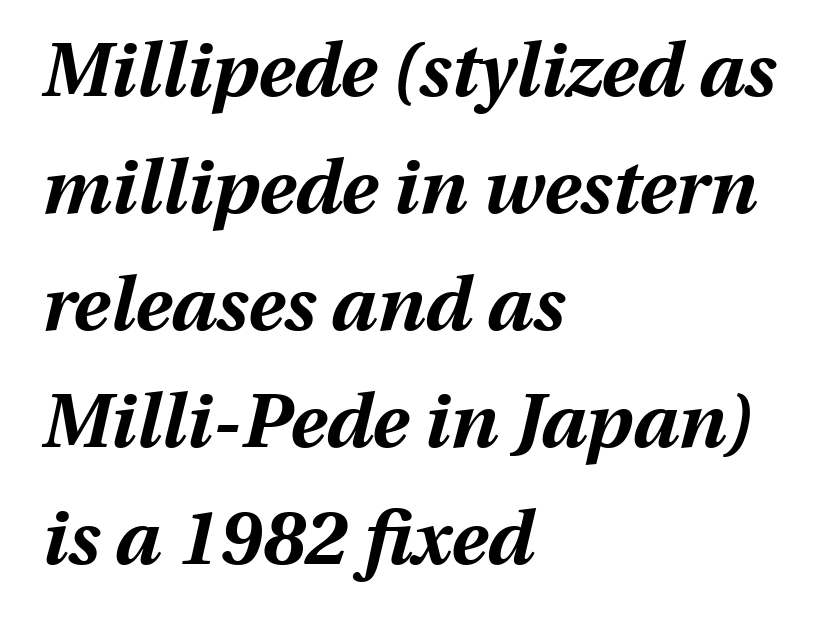
{"italic": "yes", "lean": "right", "slant_degrees": 13, "bold": "yes", "weight": "bold", "width": "normal", "stroke_contrast": "medium", "x_height": "medium", "monospaced": "no", "underline": "no", "align": "left", "line_spacing": "normal", "line_spacing_ratio": 1.54, "letter_spacing": "normal", "letter_spacing_em": 0.0, "glyph_px": 76}
